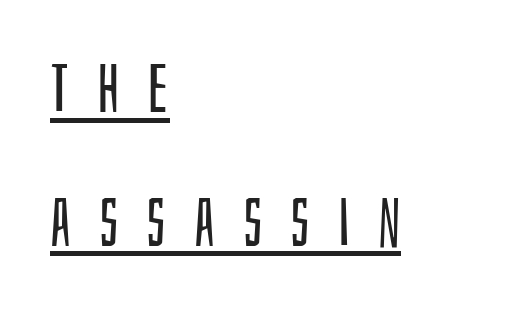
Q: Is the text bold? A: No.
Q: Is the text italic (slanted)? A: No, it is upright.
Q: Is the typeface a serif or a sans-serif typeface? A: Sans-serif.
Q: Is the text underlined? A: Yes.
Q: How is the paragraph aligned? A: Left-aligned.
Q: Is the spacing between letters normal or unusually wide? A: Unusually wide.
Q: Is the spacing between lines tight, normal or loose? A: Loose.
Q: Width (condensed, normal, or wide)? A: Condensed.
Q: Stroke contrast? A: Low.
Q: x-height? A: Large.
Q: Monospaced? A: No.
